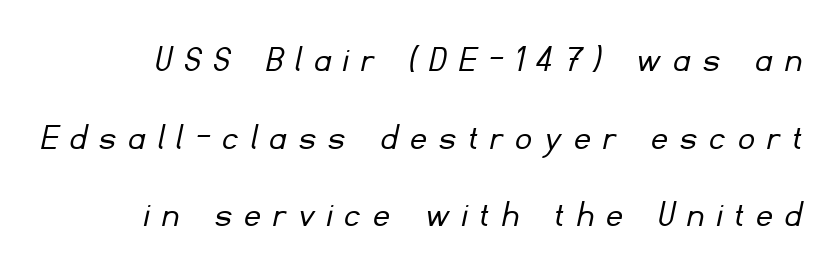
{"serif": "no", "bold": "no", "weight": "light", "width": "normal", "stroke_contrast": "low", "x_height": "small", "monospaced": "no", "underline": "no", "line_spacing": "loose", "line_spacing_ratio": 1.99, "letter_spacing": "wide", "letter_spacing_em": 0.34, "glyph_px": 39}
